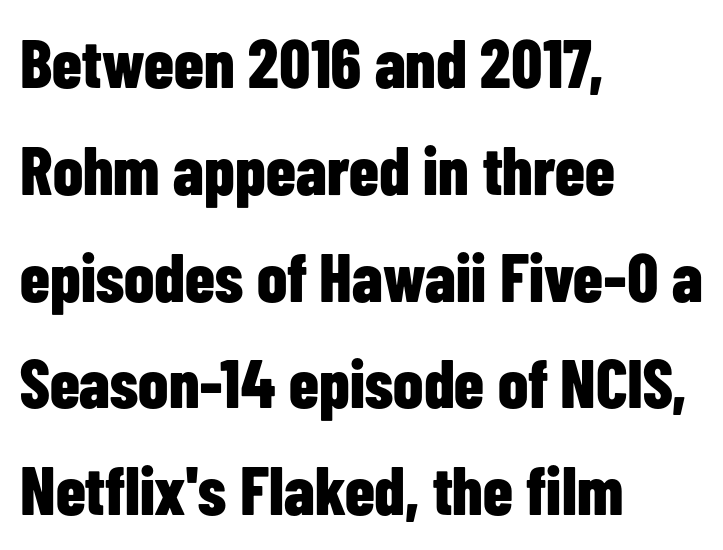
The image shows 68 px bold, condensed sans-serif type, upright; set left-aligned, normal line spacing (1.57x), normal letter spacing, not underlined; low stroke contrast and a medium x-height.
